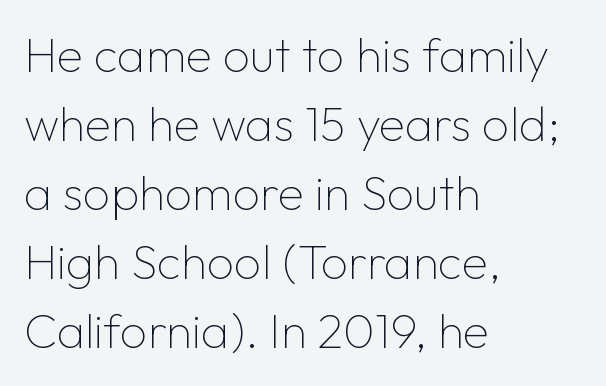
{"serif": "no", "italic": "no", "bold": "no", "weight": "thin", "width": "normal", "stroke_contrast": "low", "x_height": "medium", "monospaced": "no", "underline": "no", "align": "left", "line_spacing": "normal", "line_spacing_ratio": 1.44, "letter_spacing": "normal", "letter_spacing_em": 0.0, "glyph_px": 48}
